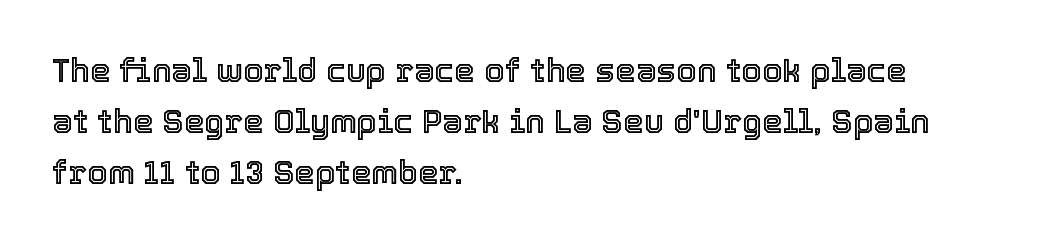
{"italic": "no", "width": "normal", "x_height": "medium", "monospaced": "no", "underline": "no", "align": "left", "line_spacing": "normal", "line_spacing_ratio": 1.54, "letter_spacing": "normal", "letter_spacing_em": 0.0, "glyph_px": 33}
